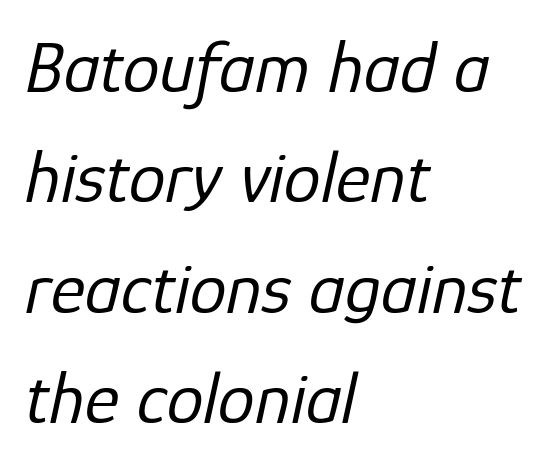
The image shows 74 px regular-weight type, italic (leaning right); set left-aligned, normal line spacing (1.49x), normal letter spacing, not underlined; low stroke contrast and a medium x-height.
